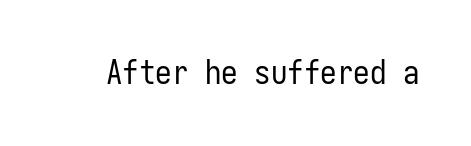
Vertical strokes here are truly vertical. No word sits above an underline. No extra tracking has been applied to these lines. Spacing verdict: monospaced, one width for all characters. The characters are drawn with everyday or finer stroke widths. The type family on display is of the sans-serif kind.
